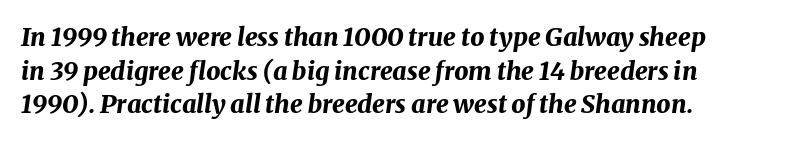
{"italic": "yes", "lean": "right", "slant_degrees": 8, "bold": "yes", "underline": "no", "align": "left", "line_spacing": "normal", "line_spacing_ratio": 1.35, "letter_spacing": "normal", "letter_spacing_em": 0.0, "glyph_px": 25}
